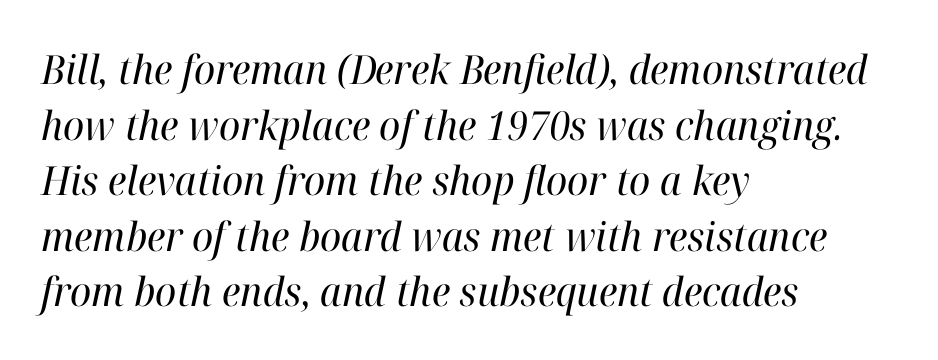
The image shows 40 px regular-weight serif type, italic (leaning right); set left-aligned, normal line spacing (1.39x), normal letter spacing, not underlined; high stroke contrast and a medium x-height.
